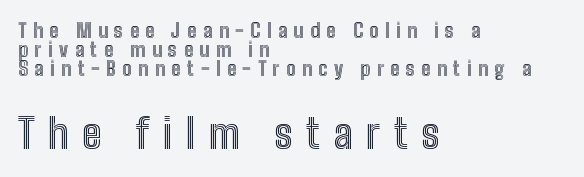
Q: Is the text italic (slanted)? A: No, it is upright.
Q: Is the text underlined? A: No.
Q: How is the paragraph aligned? A: Left-aligned.
Q: Is the spacing between letters normal or unusually wide? A: Unusually wide.
Q: Is the spacing between lines tight, normal or loose? A: Tight.
Q: Which block of text is set in a larger size, the first (top) or the second (bottom)? A: The second (bottom) one.
Q: Width (condensed, normal, or wide)? A: Condensed.
Q: x-height? A: Medium.
Q: Monospaced? A: No.
